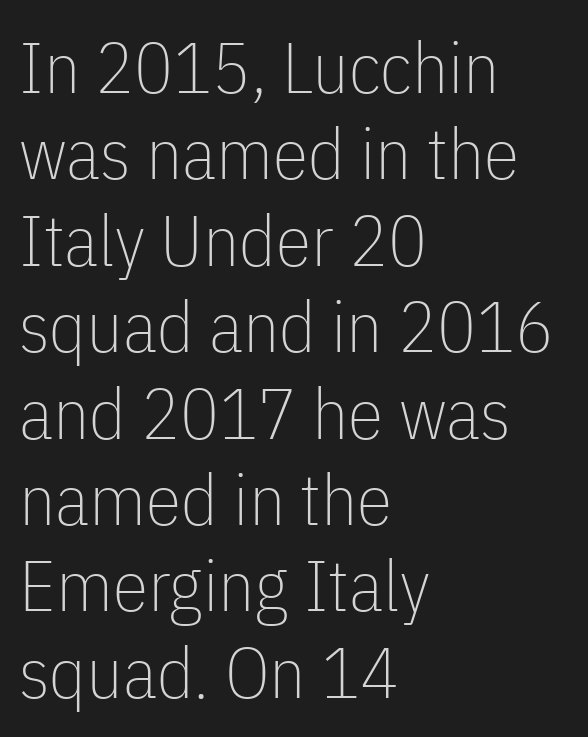
Q: Is the text bold? A: No.
Q: Is the text italic (slanted)? A: No, it is upright.
Q: Is the typeface a serif or a sans-serif typeface? A: Sans-serif.
Q: Is the text underlined? A: No.
Q: How is the paragraph aligned? A: Left-aligned.
Q: Is the spacing between letters normal or unusually wide? A: Normal.
Q: Width (condensed, normal, or wide)? A: Condensed.
Q: Stroke contrast? A: Low.
Q: x-height? A: Medium.
Q: Monospaced? A: No.
